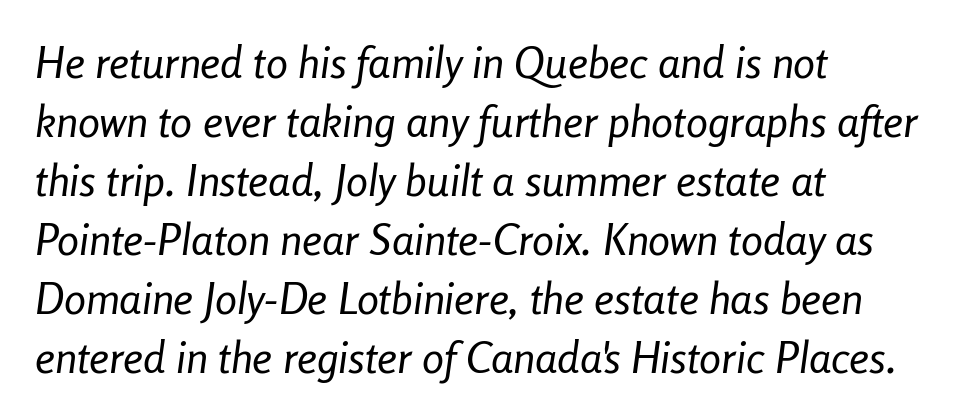
Baseline-to-baseline distance is the conventional proportion of letter height. Visually the block forms a straight wall on the left and a jagged coastline on the right. Varying glyph widths throughout — classic text-font behaviour. Italic? Definitely — the glyphs are oblique. Underline: absent.
